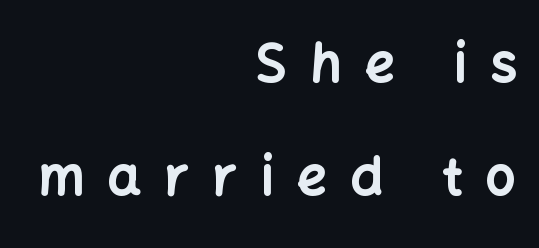
{"serif": "no", "italic": "no", "bold": "yes", "weight": "bold", "width": "normal", "stroke_contrast": "low", "x_height": "medium", "monospaced": "no", "underline": "no", "align": "right", "line_spacing": "loose", "line_spacing_ratio": 2.13, "letter_spacing": "wide", "letter_spacing_em": 0.44, "glyph_px": 53}
